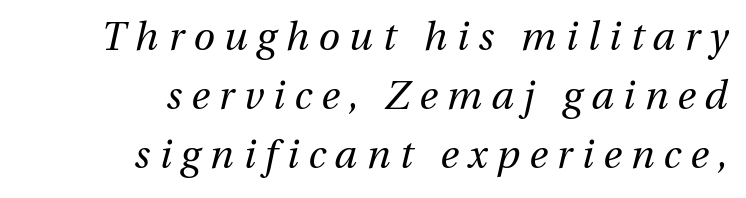
{"italic": "yes", "lean": "right", "slant_degrees": 13, "bold": "no", "weight": "regular", "width": "normal", "stroke_contrast": "medium", "x_height": "medium", "monospaced": "no", "underline": "no", "align": "right", "line_spacing": "normal", "line_spacing_ratio": 1.51, "letter_spacing": "wide", "letter_spacing_em": 0.24, "glyph_px": 39}
